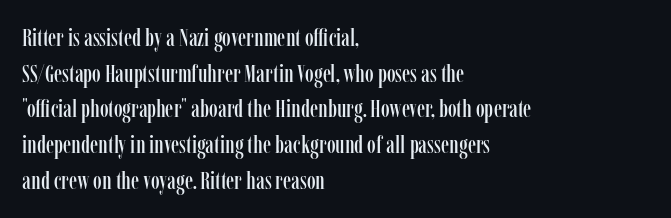
Q: Is the text italic (slanted)? A: No, it is upright.
Q: Is the text underlined? A: No.
Q: How is the paragraph aligned? A: Left-aligned.
Q: Is the spacing between letters normal or unusually wide? A: Normal.
Q: Is the spacing between lines tight, normal or loose? A: Normal.
